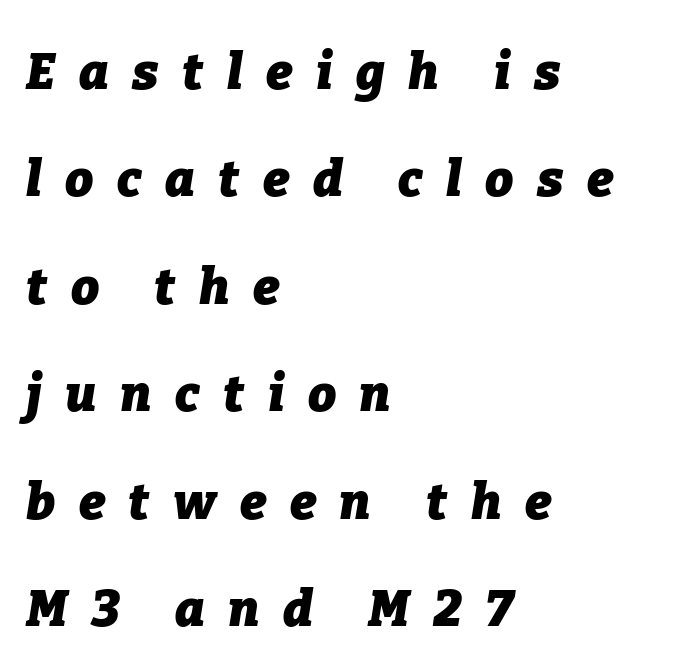
{"italic": "yes", "lean": "right", "slant_degrees": 9, "bold": "yes", "weight": "heavy", "width": "normal", "stroke_contrast": "low", "x_height": "medium", "monospaced": "no", "underline": "no", "align": "left", "line_spacing": "loose", "line_spacing_ratio": 2.15, "letter_spacing": "wide", "letter_spacing_em": 0.47, "glyph_px": 50}
